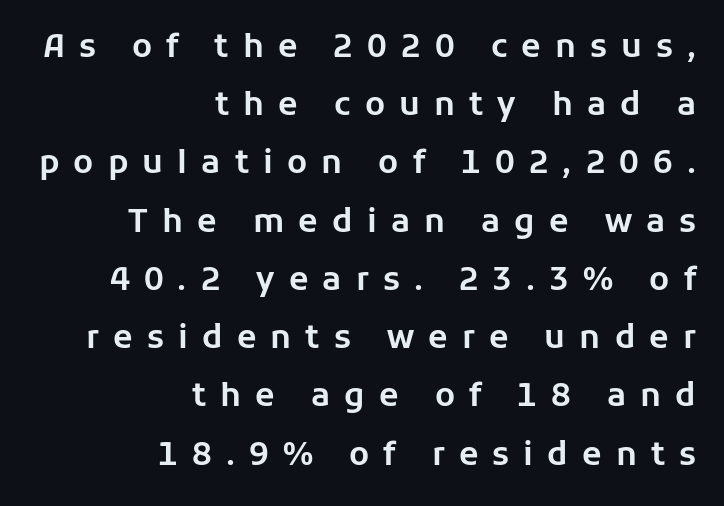
{"serif": "no", "italic": "no", "width": "normal", "stroke_contrast": "low", "x_height": "medium", "monospaced": "no", "underline": "no", "align": "right", "line_spacing_ratio": 1.82, "letter_spacing": "wide", "letter_spacing_em": 0.44, "glyph_px": 32}
